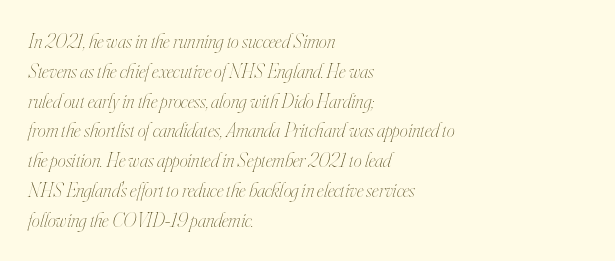
The image shows 20 px text type, italic (leaning right); set left-aligned, normal line spacing (1.49x), normal letter spacing, not underlined.
